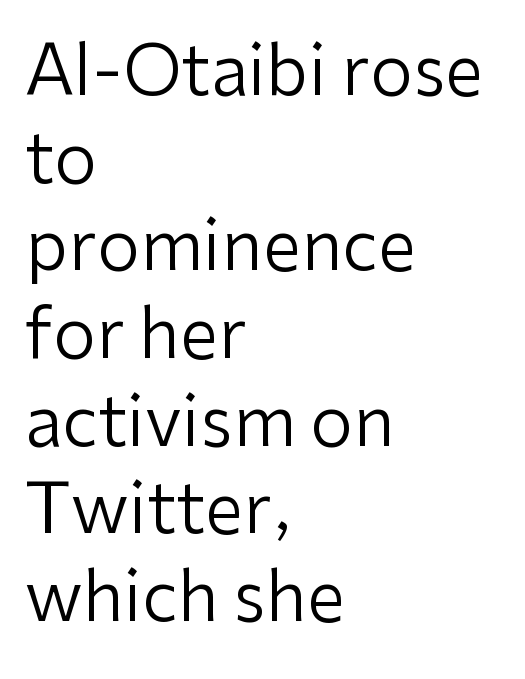
The image shows 69 px regular-weight sans-serif type, upright; set left-aligned, normal line spacing (1.27x), normal letter spacing, not underlined; low stroke contrast and a medium x-height.
